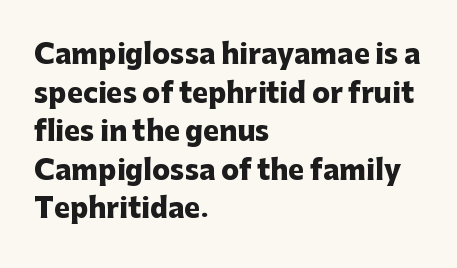
The image shows 27 px bold type, upright; set left-aligned, normal line spacing (1.43x), normal letter spacing, not underlined.
